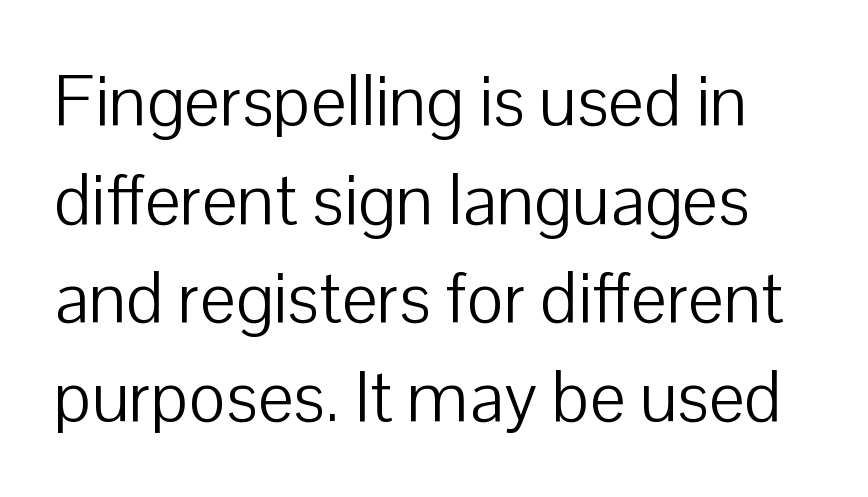
Q: Is the text bold? A: No.
Q: Is the text italic (slanted)? A: No, it is upright.
Q: Is the typeface a serif or a sans-serif typeface? A: Sans-serif.
Q: Is the text underlined? A: No.
Q: Is the spacing between letters normal or unusually wide? A: Normal.
Q: Is the spacing between lines tight, normal or loose? A: Normal.
Q: Width (condensed, normal, or wide)? A: Normal.
Q: Stroke contrast? A: Low.
Q: x-height? A: Medium.
Q: Monospaced? A: No.
